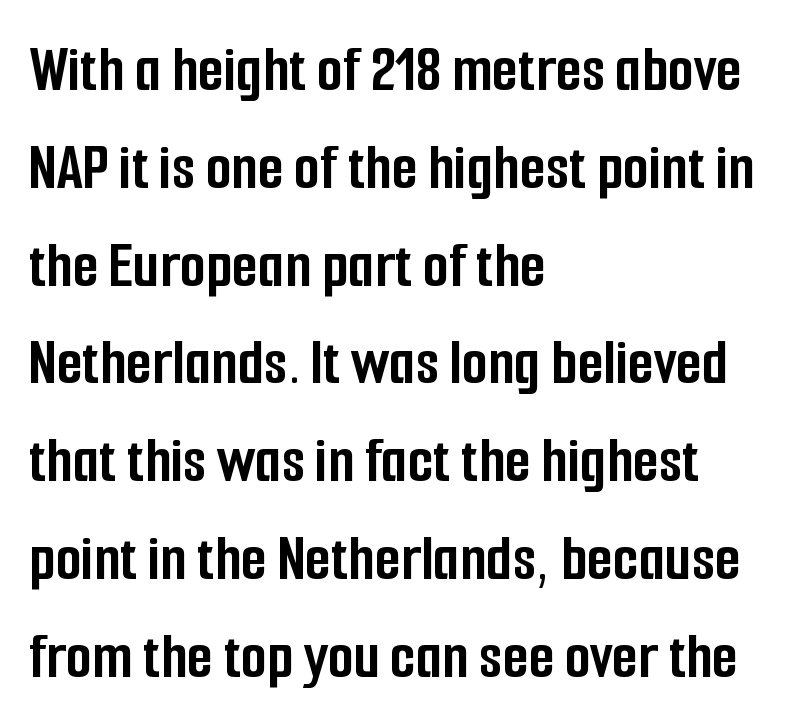
The image shows 67 px semibold, condensed sans-serif type, upright; set left-aligned, normal line spacing (1.46x), normal letter spacing, not underlined; low stroke contrast and a medium x-height.
